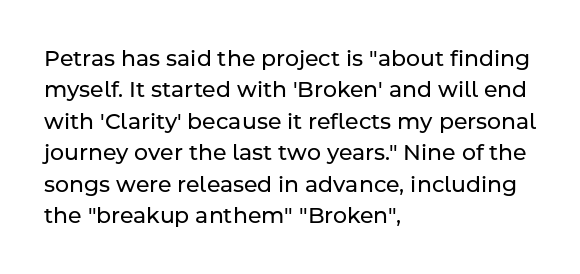
The image shows 22 px text type, upright; set left-aligned, normal line spacing (1.43x), normal letter spacing, not underlined.
